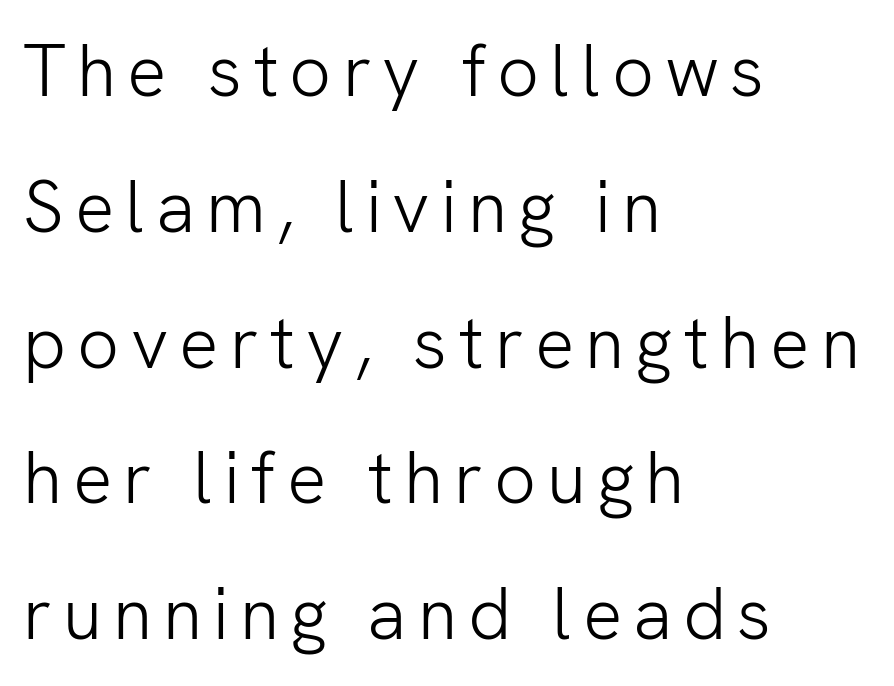
Examine the stroke ends and you'll find no serifs. Tall strokes in this sample are plumb rather than angled. The letters look calm and open, with moderate or lighter stems. The gap between lines stays unmarked.
